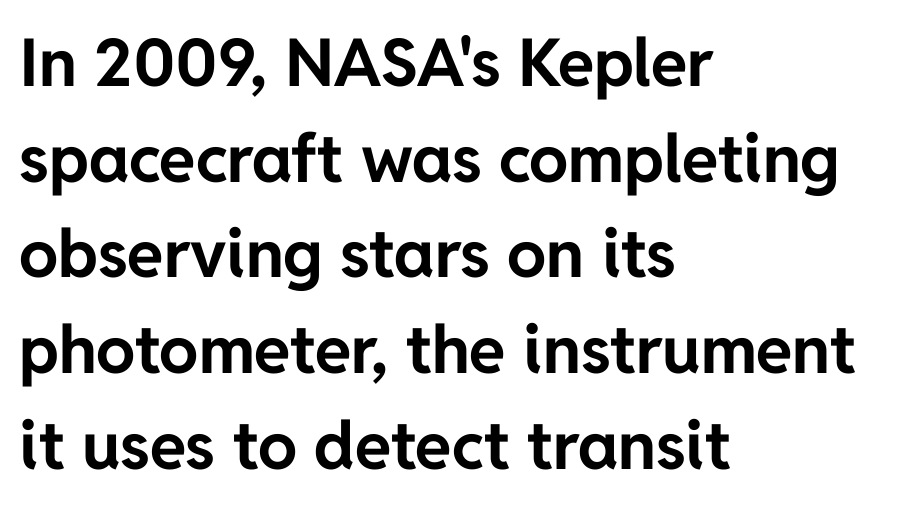
The font's upright variant was chosen for this text. Only glyphs here, with clear space below each row. The letters sit at their default tracking, neither squeezed nor spread. The strokes are fattened all the way to bold. Nope, no serifs anywhere on these letters. Character widths vary here, with narrow letters taking less room than wide ones.
